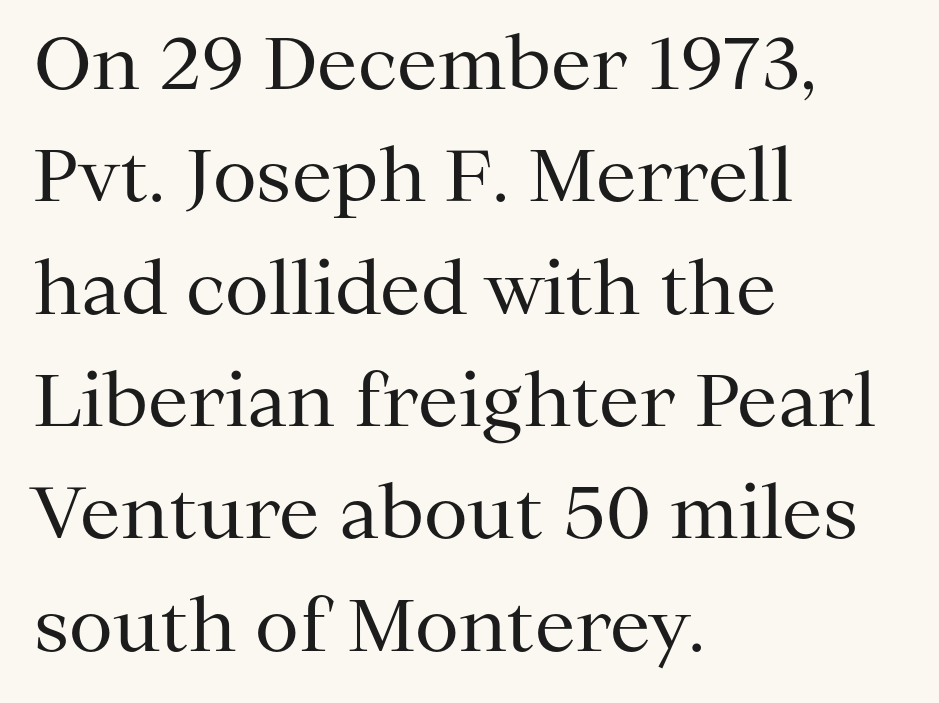
The passage shown is not bold in any degree. In terms of leading, this rendering sits right in the middle. A student would call this left alignment; a typographer would say flush left, rag right. Vertical strokes here are truly vertical.
